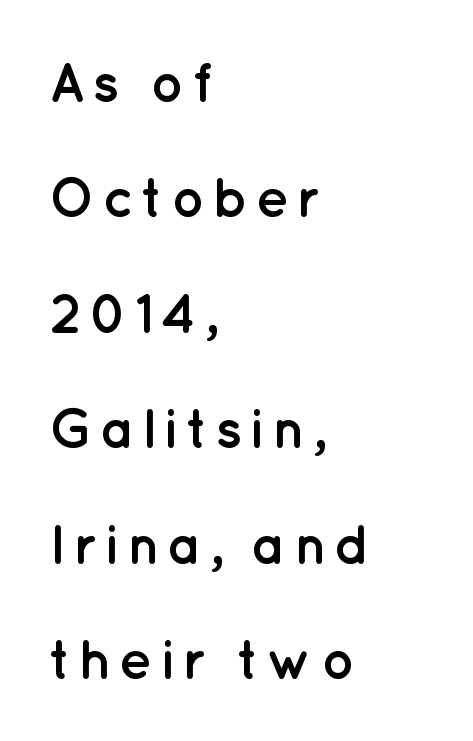
The image shows 55 px semibold sans-serif type, upright; set left-aligned, loose line spacing (2.1x), not underlined; low stroke contrast and a medium x-height.
